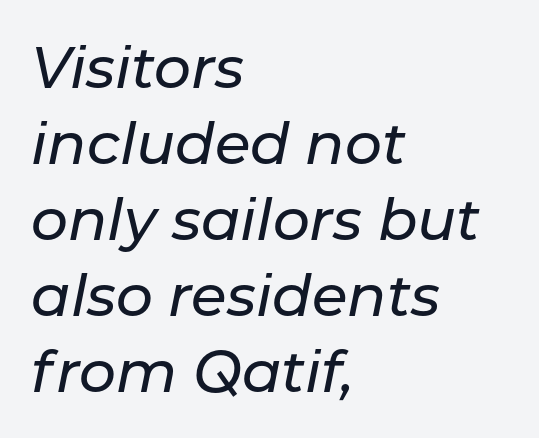
The image shows 58 px text type, italic (leaning right); set left-aligned, normal line spacing (1.31x), normal letter spacing, not underlined; low stroke contrast and a medium x-height.
